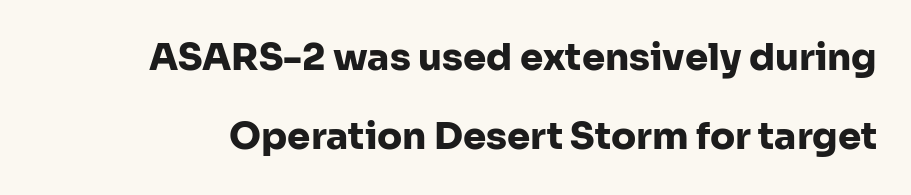
The image shows 37 px heavy sans-serif type, upright; set loose line spacing (2.14x), normal letter spacing, not underlined; low stroke contrast and a medium x-height.
